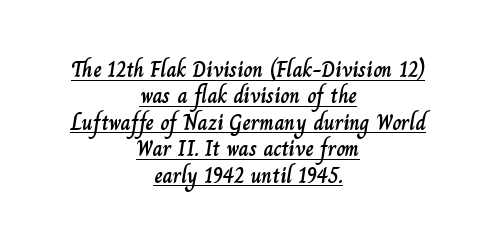
Q: Is the text italic (slanted)? A: Yes.
Q: Is the text underlined? A: Yes.
Q: How is the paragraph aligned? A: Centered.
Q: Is the spacing between letters normal or unusually wide? A: Normal.
